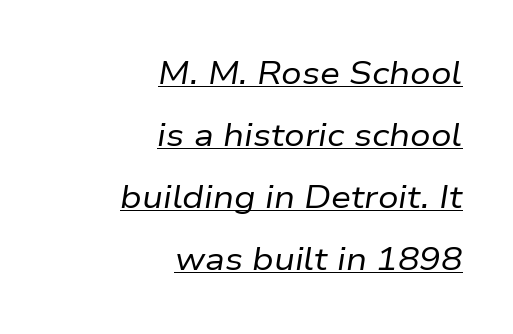
Weight: in the light-to-regular range. This rendering leaves character spacing at its baseline value. Designer's note — italics engaged. Check the space under the baseline: a stroke is drawn there.
